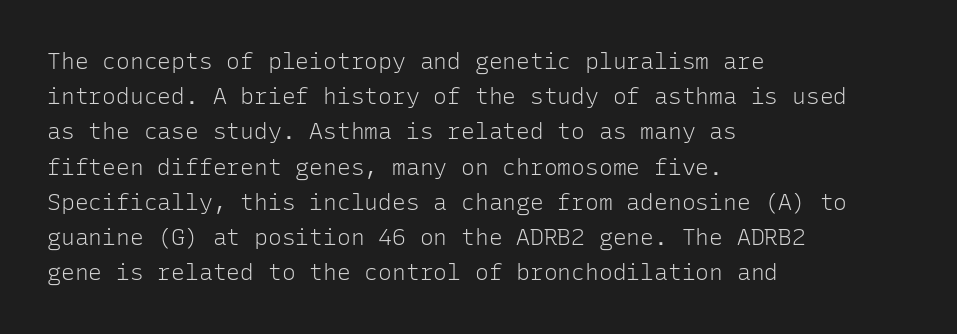
A typesetter would call this leading conventional body-copy spacing. Casual observation: everything's shoved over to the left. Counters stay open thanks to moderate or lighter strokes. The lettering stays uniformly vertical, giving the passage a roman look. No extra tracking has been applied to these lines. The gap between lines stays unmarked.
